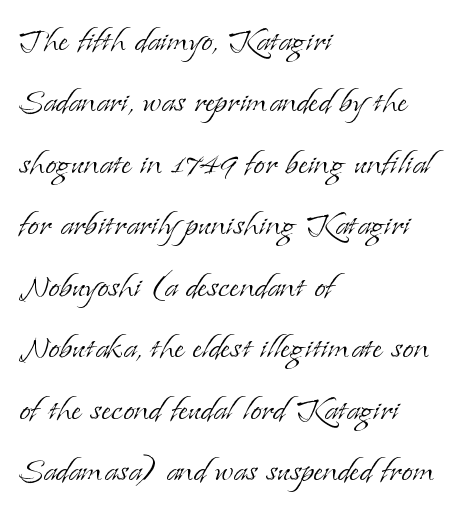
The font is comparable to plain body text, perhaps lighter. Default kerning and tracking; the words read as compact shapes. Quick note: interline space is typical. Is this a sans? No — the strokes have serifs.
